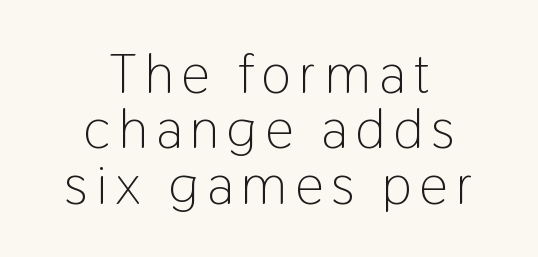
Every stem runs plumb, perpendicular to the baseline. You could not count columns in this text — the font is proportionally spaced. The face looks like a standard text weight, possibly lighter. Letterform terminals end flat and unadorned throughout the passage. The vertical gap from one line to the next is small.
